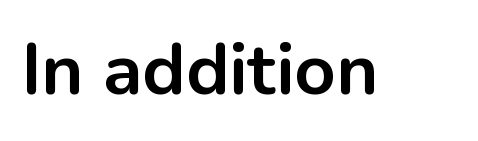
{"serif": "no", "italic": "no", "bold": "yes", "weight": "bold", "width": "normal", "stroke_contrast": "low", "x_height": "medium", "monospaced": "no", "underline": "no", "letter_spacing": "normal", "letter_spacing_em": 0.0, "glyph_px": 72}
